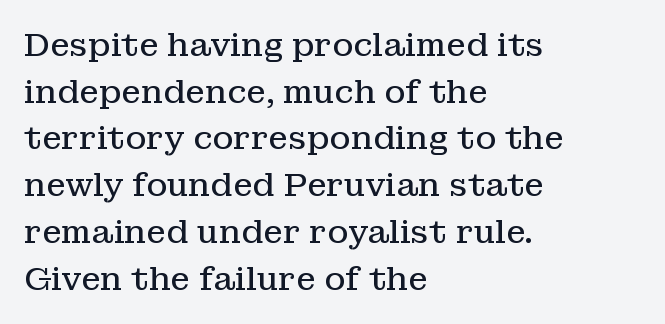
{"serif": "yes", "italic": "no", "bold": "no", "weight": "regular", "width": "normal", "stroke_contrast": "low", "x_height": "medium", "monospaced": "no", "underline": "no", "align": "left", "line_spacing": "normal", "line_spacing_ratio": 1.46, "letter_spacing": "normal", "letter_spacing_em": 0.0, "glyph_px": 32}
